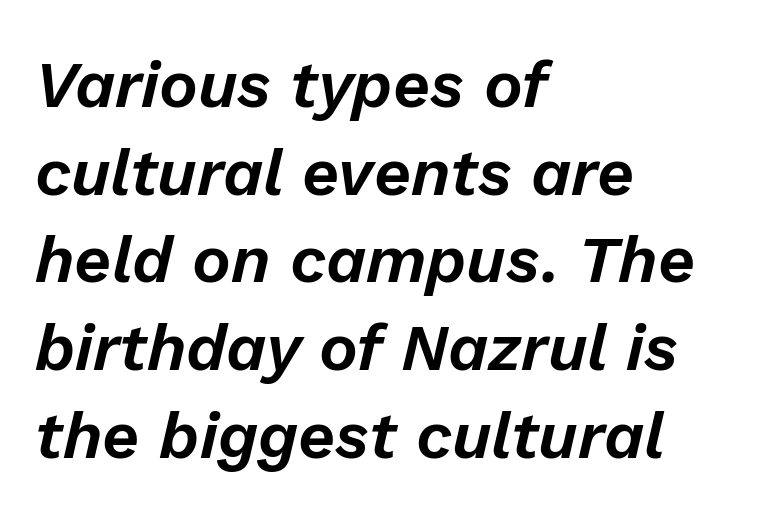
{"italic": "yes", "lean": "right", "slant_degrees": 13, "width": "normal", "stroke_contrast": "low", "x_height": "medium", "monospaced": "no", "underline": "no", "align": "left", "line_spacing": "normal", "line_spacing_ratio": 1.35, "letter_spacing": "normal", "letter_spacing_em": 0.0, "glyph_px": 65}
